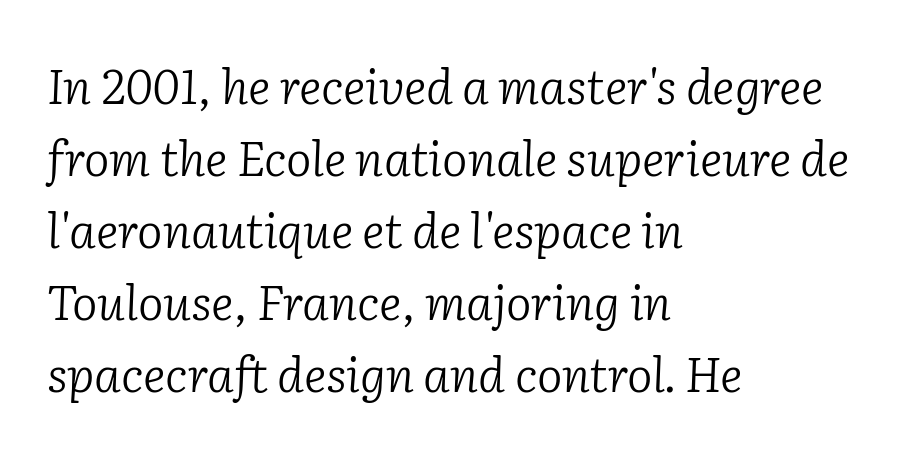
{"serif": "yes", "italic": "yes", "lean": "right", "slant_degrees": 2, "bold": "no", "weight": "light", "width": "normal", "stroke_contrast": "low", "x_height": "medium", "monospaced": "no", "underline": "no", "align": "left", "line_spacing": "normal", "line_spacing_ratio": 1.5, "letter_spacing": "normal", "letter_spacing_em": 0.0, "glyph_px": 48}
